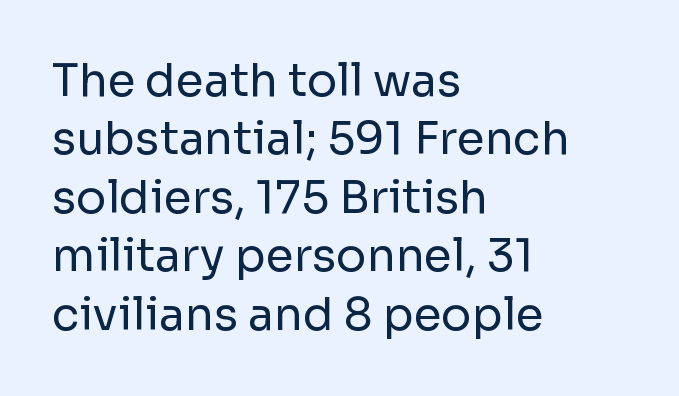
Q: Is the text bold? A: No.
Q: Is the text italic (slanted)? A: No, it is upright.
Q: Is the typeface a serif or a sans-serif typeface? A: Sans-serif.
Q: Is the text underlined? A: No.
Q: How is the paragraph aligned? A: Left-aligned.
Q: Is the spacing between letters normal or unusually wide? A: Normal.
Q: Is the spacing between lines tight, normal or loose? A: Normal.
Q: Width (condensed, normal, or wide)? A: Normal.
Q: Stroke contrast? A: Low.
Q: x-height? A: Medium.
Q: Monospaced? A: No.
